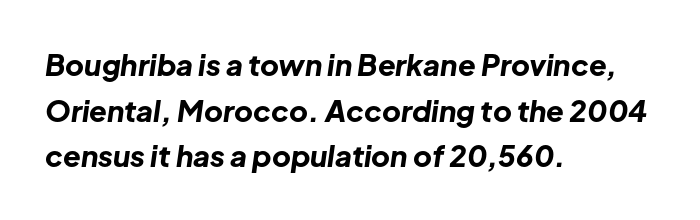
The image shows 29 px bold type, italic (leaning right); set left-aligned, normal line spacing (1.57x), normal letter spacing, not underlined; low stroke contrast and a medium x-height.
